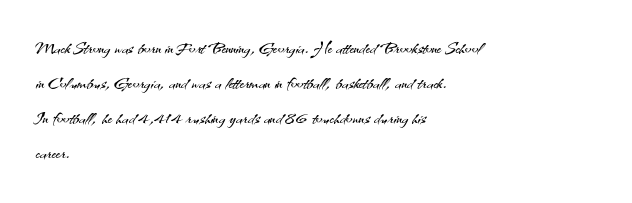
{"bold": "no", "underline": "no", "align": "left", "line_spacing": "normal", "line_spacing_ratio": 1.46, "letter_spacing": "normal", "letter_spacing_em": 0.0, "glyph_px": 24}
